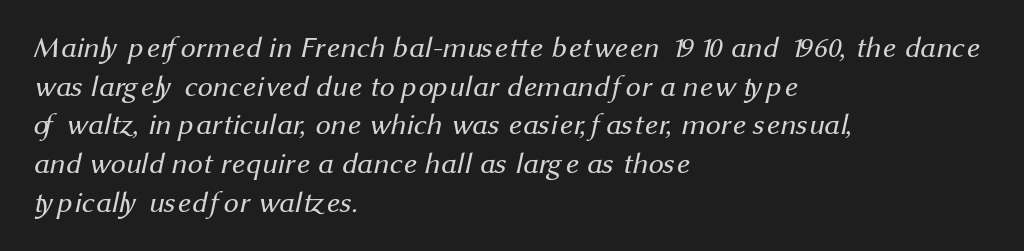
Q: Is the text bold? A: No.
Q: Is the typeface a serif or a sans-serif typeface? A: Sans-serif.
Q: Is the text underlined? A: No.
Q: How is the paragraph aligned? A: Left-aligned.
Q: Is the spacing between letters normal or unusually wide? A: Normal.
Q: Is the spacing between lines tight, normal or loose? A: Normal.
Q: Width (condensed, normal, or wide)? A: Normal.
Q: Stroke contrast? A: Medium.
Q: x-height? A: Medium.
Q: Monospaced? A: No.
